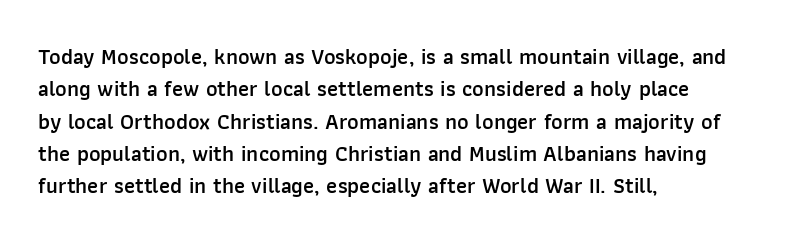
{"italic": "no", "bold": "semi", "underline": "no", "align": "left", "line_spacing": "normal", "line_spacing_ratio": 1.47, "letter_spacing": "normal", "letter_spacing_em": 0.0, "glyph_px": 22}
